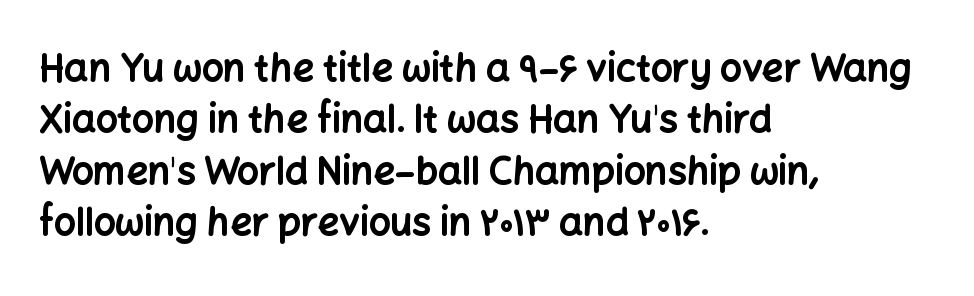
{"serif": "no", "italic": "no", "bold": "yes", "weight": "bold", "width": "normal", "stroke_contrast": "low", "x_height": "medium", "monospaced": "no", "underline": "no", "align": "left", "line_spacing": "normal", "line_spacing_ratio": 1.35, "letter_spacing": "normal", "letter_spacing_em": 0.0, "glyph_px": 38}
